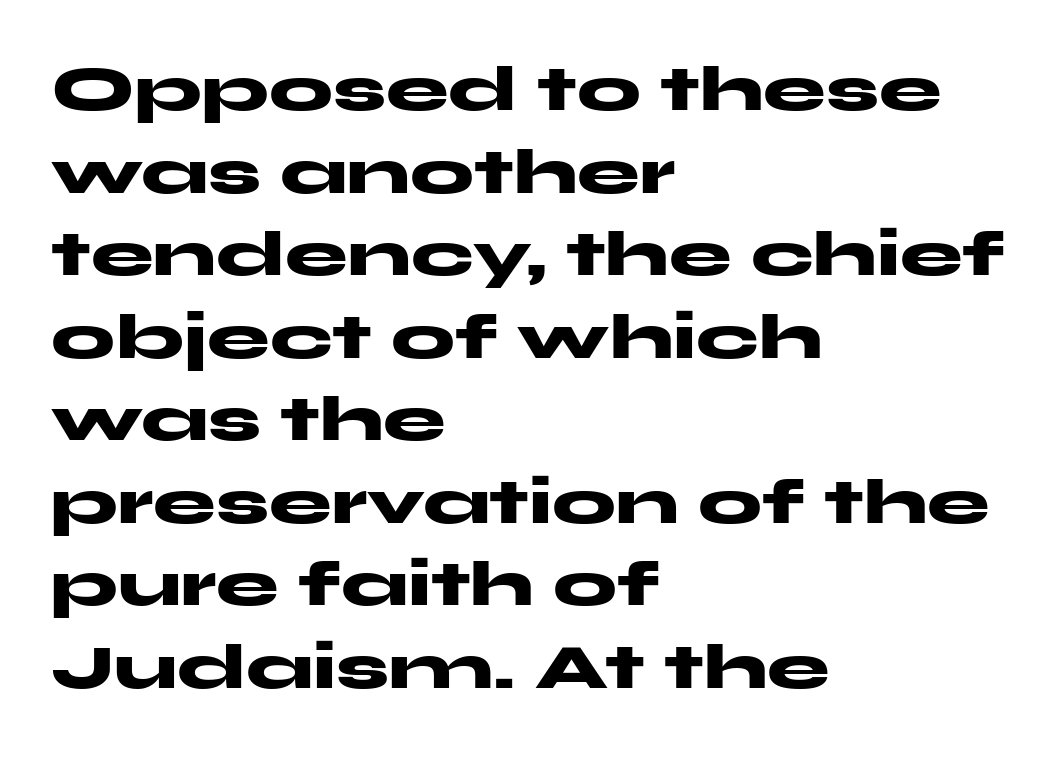
The image shows 63 px heavy, wide sans-serif type, upright; set left-aligned, normal line spacing (1.31x), normal letter spacing, not underlined; medium stroke contrast and a medium x-height.
